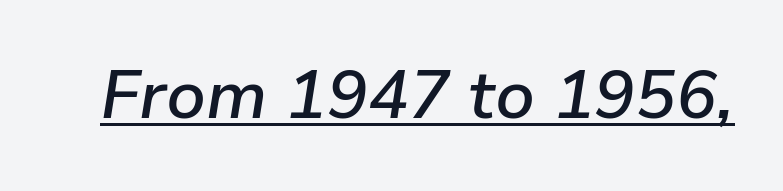
Looks like regular typesetting: each glyph gets only the width it needs. Slant detected: the letters are inclined. How heavy is the stroke? Medium-heavy — a semibold, shy of bold. Has an underline been added? It has.
